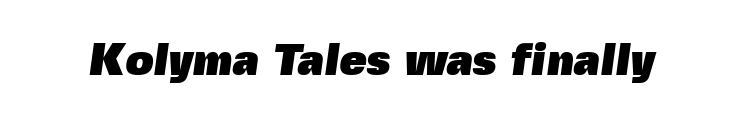
{"serif": "no", "bold": "yes", "weight": "heavy", "width": "normal", "x_height": "medium", "monospaced": "no", "underline": "no", "letter_spacing": "normal", "letter_spacing_em": 0.0, "glyph_px": 44}
